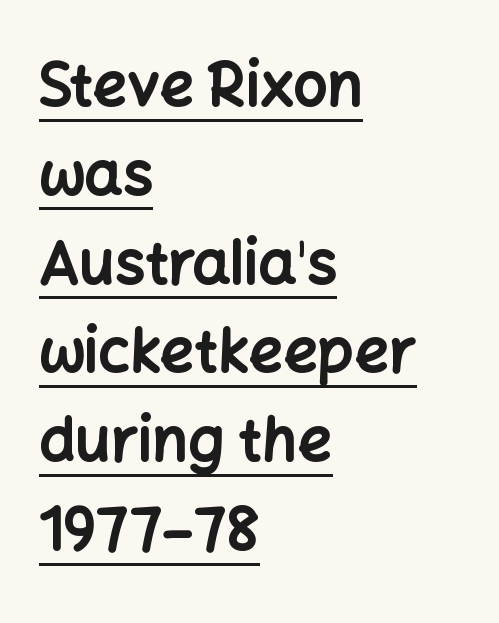
Summary of weight: heavy, a full bold. The typography opts for an upright posture over an oblique one. Each letter's strokes conclude bluntly, with no projecting serifs. Descenders here cross a horizontal rule under the line. The space between consecutive lines is moderate.
